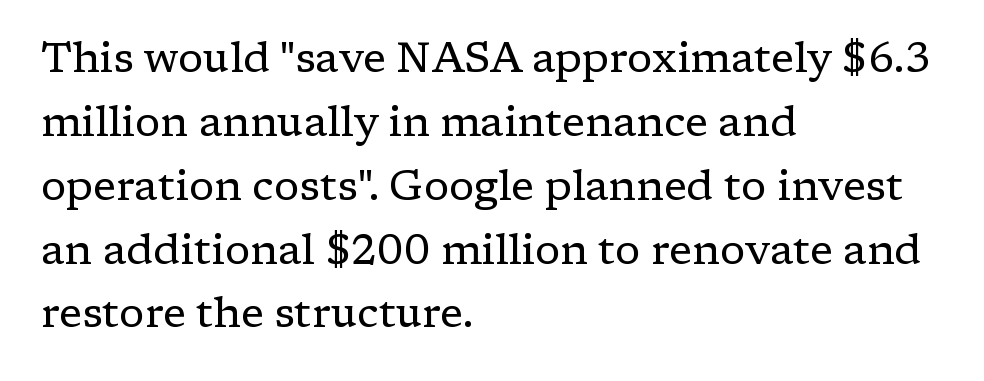
The face used here is rendered with its standard letterfit. This rendering employs a face with finishing strokes, i.e., a serif. When letters stand straight like this, we call the style roman or upright. The space directly below the letters is spotless. Where is the straight margin? On the left. Evenly set lines give the paragraph a standard silhouette.
